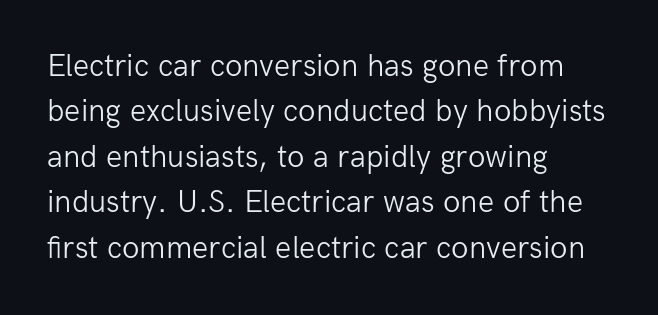
Decoration check: the copy has no underline. The rows are spaced the way most documents space them. Heft: none added — not bold. A roman cut, with each character standing at attention.
